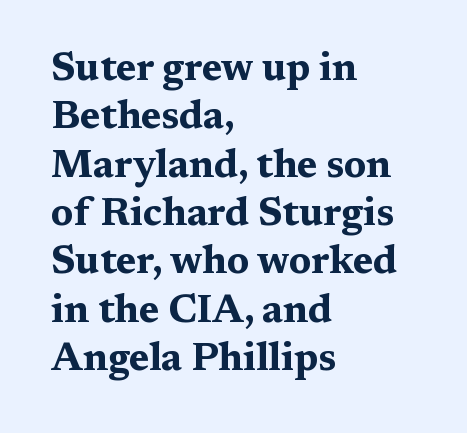
The lettering stays uniformly vertical, giving the passage a roman look. Each glyph is drawn with heavy, bold strokes. Glance below the letters and you will spot only blank space. Visually the block forms a straight wall on the left and a jagged coastline on the right. The face used here is proportionally spaced, like ordinary book or web type.
